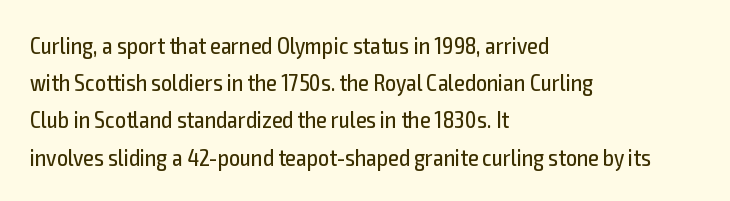
{"italic": "no", "bold": "no", "underline": "no", "align": "left", "line_spacing": "normal", "line_spacing_ratio": 1.55, "letter_spacing": "normal", "letter_spacing_em": 0.0, "glyph_px": 24}
